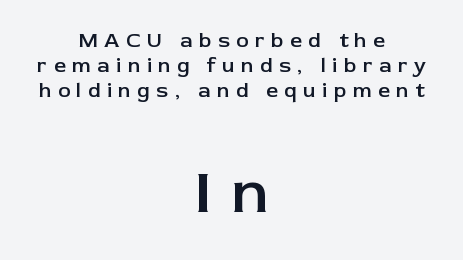
Varying glyph widths throughout — classic text-font behaviour. Does the copy run flush right? No — it is centered line by line. Descender tails drop into unmarked territory. Does the type have serifs? No, each stem ends abruptly. The face used here appears at its bigger size in the lower chunk. This is moderately heavy type, rendered in semibold.
